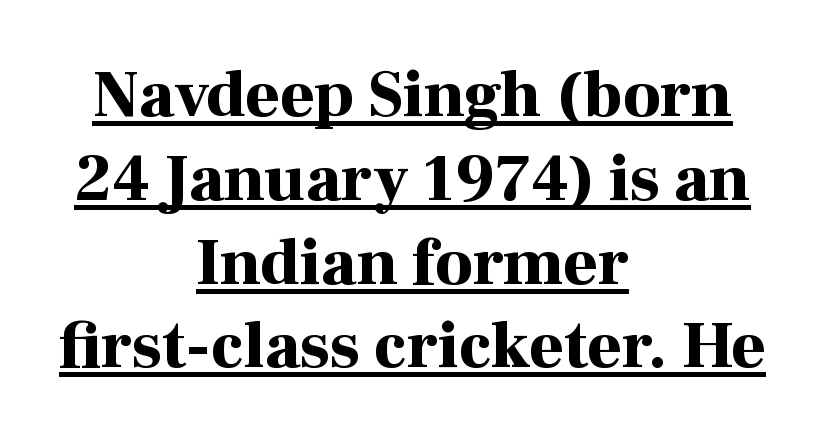
{"serif": "yes", "italic": "no", "bold": "yes", "weight": "bold", "width": "normal", "stroke_contrast": "high", "x_height": "medium", "monospaced": "no", "underline": "yes", "align": "center", "line_spacing": "normal", "line_spacing_ratio": 1.27, "letter_spacing": "normal", "letter_spacing_em": 0.0, "glyph_px": 66}
